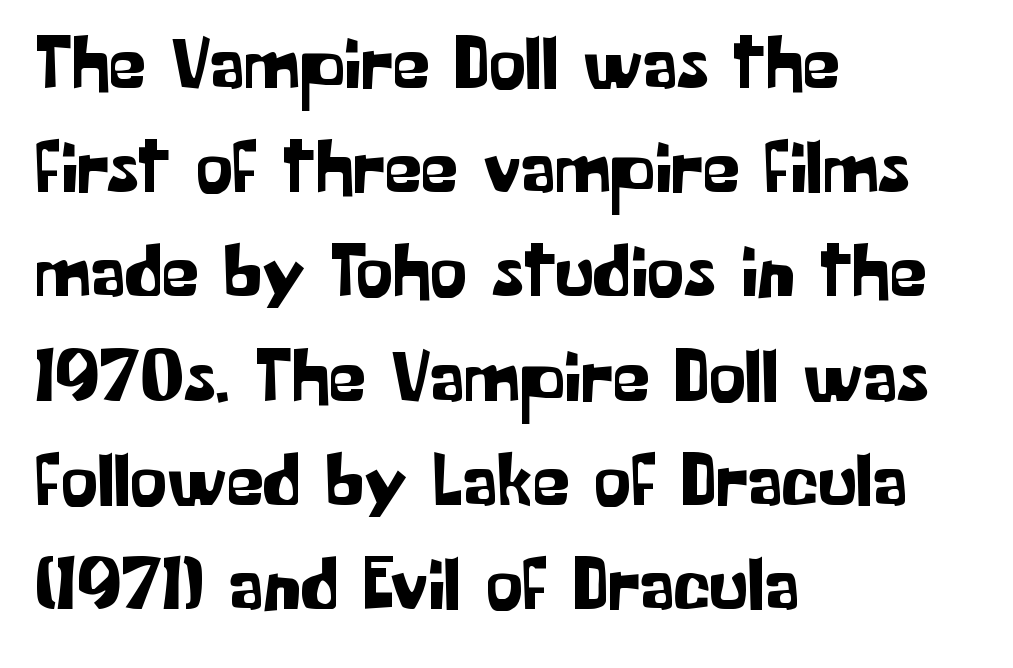
The image shows 75 px sans-serif type, upright; set left-aligned, normal line spacing (1.39x), normal letter spacing, not underlined; low stroke contrast and a medium x-height.
